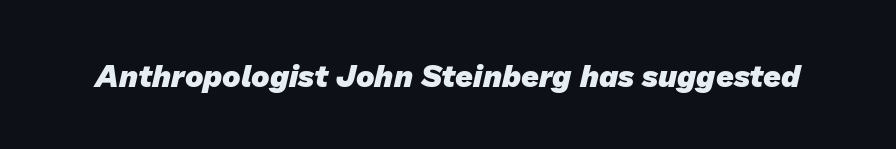
The image shows 31 px heavy sans-serif type; set normal letter spacing, not underlined; low stroke contrast and a medium x-height.
